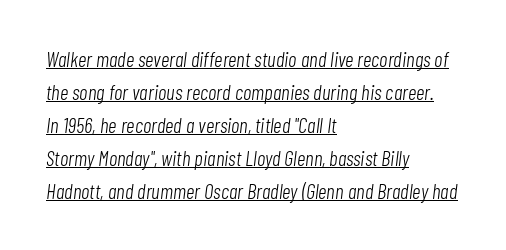
Words appear dense and cohesive because spacing is normal. Posture: slanted. Leading matches the norm, producing a regular column. Counters stay open thanks to moderate or lighter strokes. Honestly, the underline is the first thing you notice here.
